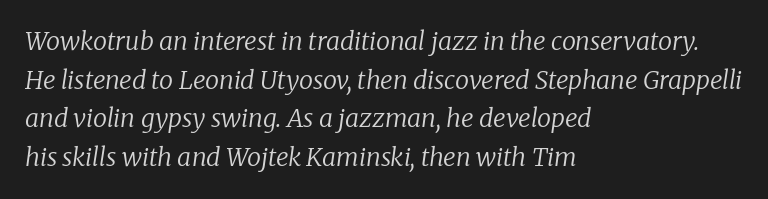
{"italic": "yes", "lean": "right", "slant_degrees": 8, "bold": "no", "underline": "no", "align": "left", "line_spacing": "normal", "line_spacing_ratio": 1.55, "letter_spacing": "normal", "letter_spacing_em": 0.0, "glyph_px": 25}
